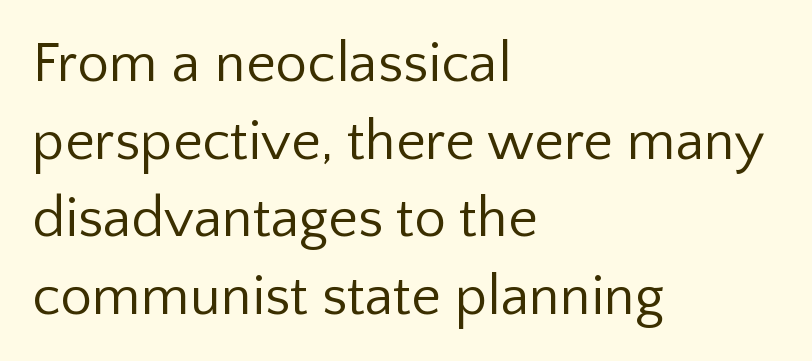
This rendering uses left alignment, leaving the right contour irregular. Each stroke keeps to a modest, everyday thickness or less. Varying glyph widths throughout — classic text-font behaviour. A typesetter would call this leading conventional body-copy spacing.
